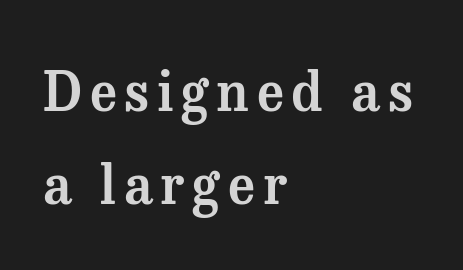
The image shows 54 px serif type, upright; set left-aligned, line spacing 1.72x, not underlined; medium stroke contrast and a medium x-height.
